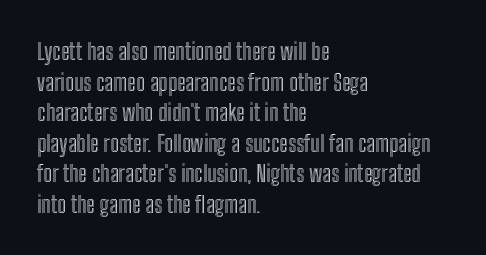
The image shows 23 px text type, upright; set left-aligned, normal line spacing (1.33x), normal letter spacing, not underlined.
